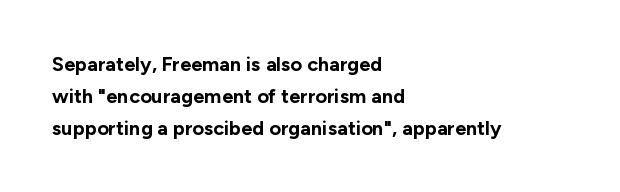
The passage shown is emphatically bold. Clear beneath every line of the passage. Characters remain perfectly vertical along every line. These lines sit exactly where default settings would place them. The horizontal fit of the characters is conventional and even. Each line starts at the same left margin while the right side varies.
